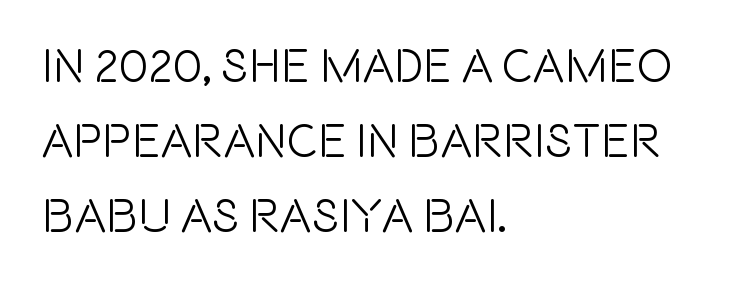
Q: Is the text italic (slanted)? A: No, it is upright.
Q: Is the typeface a serif or a sans-serif typeface? A: Sans-serif.
Q: Is the text underlined? A: No.
Q: How is the paragraph aligned? A: Left-aligned.
Q: Is the spacing between letters normal or unusually wide? A: Normal.
Q: Is the spacing between lines tight, normal or loose? A: Normal.
Q: Width (condensed, normal, or wide)? A: Condensed.
Q: x-height? A: Large.
Q: Monospaced? A: No.
